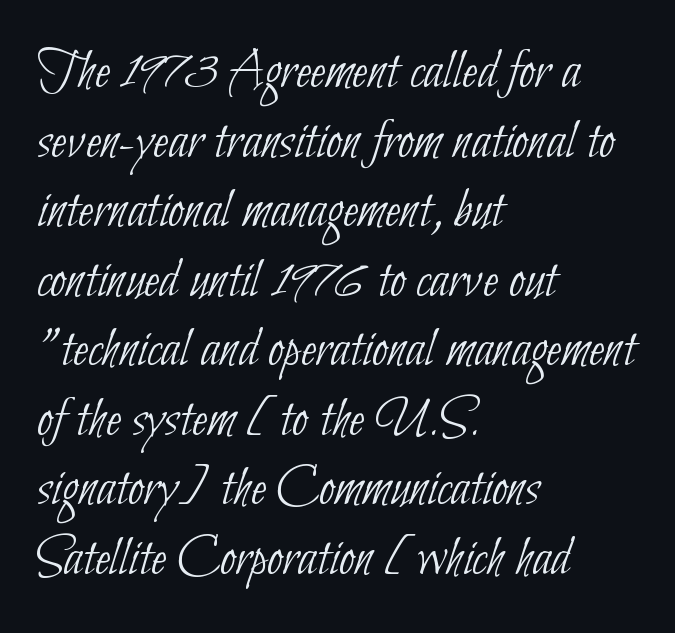
{"serif": "no", "bold": "no", "weight": "thin", "width": "condensed", "stroke_contrast": "low", "x_height": "small", "monospaced": "no", "underline": "no", "align": "left", "line_spacing_ratio": 1.22, "letter_spacing": "normal", "letter_spacing_em": 0.0, "glyph_px": 57}
